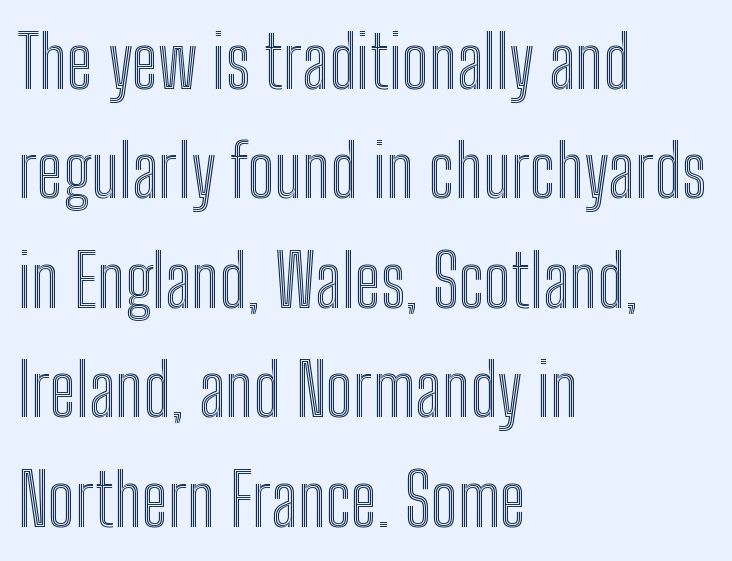
The image shows 72 px condensed type, upright; set left-aligned, normal line spacing (1.52x), normal letter spacing, not underlined; a medium x-height.
